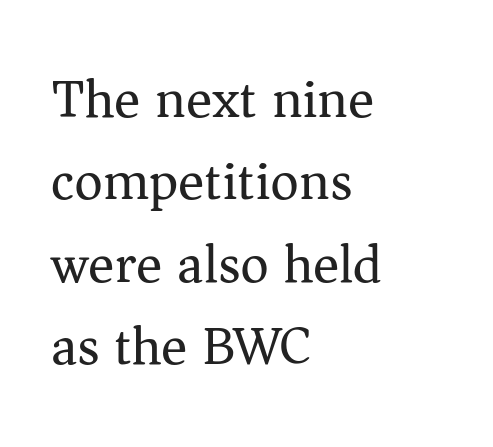
Q: Is the text bold? A: No.
Q: Is the text italic (slanted)? A: No, it is upright.
Q: Is the typeface a serif or a sans-serif typeface? A: Serif.
Q: Is the text underlined? A: No.
Q: How is the paragraph aligned? A: Left-aligned.
Q: Is the spacing between letters normal or unusually wide? A: Normal.
Q: Is the spacing between lines tight, normal or loose? A: Normal.
Q: Width (condensed, normal, or wide)? A: Normal.
Q: Stroke contrast? A: Medium.
Q: x-height? A: Medium.
Q: Monospaced? A: No.
